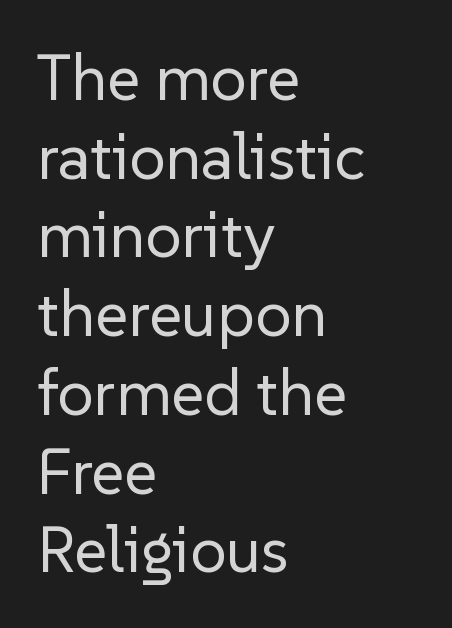
Q: Is the text bold? A: No.
Q: Is the text italic (slanted)? A: No, it is upright.
Q: Is the typeface a serif or a sans-serif typeface? A: Sans-serif.
Q: Is the text underlined? A: No.
Q: How is the paragraph aligned? A: Left-aligned.
Q: Is the spacing between letters normal or unusually wide? A: Normal.
Q: Width (condensed, normal, or wide)? A: Normal.
Q: Stroke contrast? A: Low.
Q: x-height? A: Medium.
Q: Monospaced? A: No.
